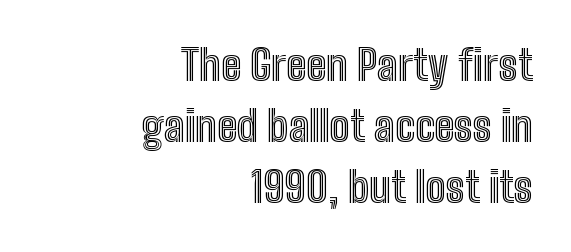
{"italic": "no", "width": "condensed", "x_height": "medium", "monospaced": "no", "underline": "no", "align": "right", "line_spacing": "normal", "line_spacing_ratio": 1.42, "letter_spacing": "normal", "letter_spacing_em": 0.0, "glyph_px": 43}
